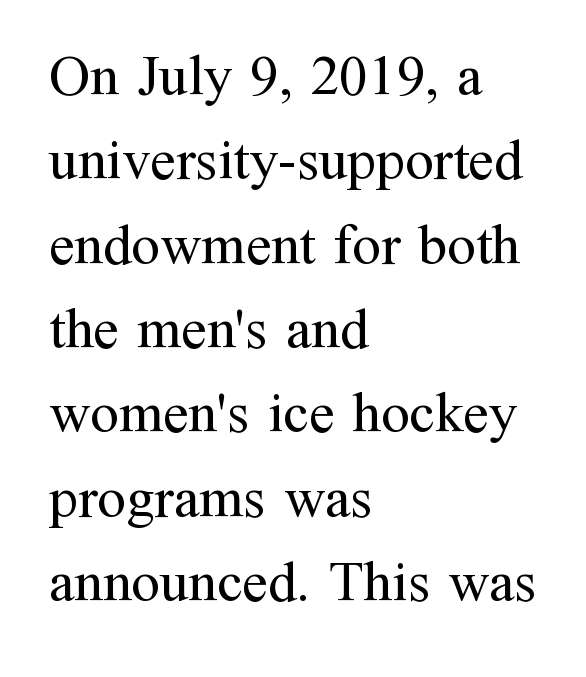
Q: Is the text bold? A: No.
Q: Is the text italic (slanted)? A: No, it is upright.
Q: Is the typeface a serif or a sans-serif typeface? A: Serif.
Q: Is the text underlined? A: No.
Q: How is the paragraph aligned? A: Left-aligned.
Q: Is the spacing between letters normal or unusually wide? A: Normal.
Q: Is the spacing between lines tight, normal or loose? A: Normal.
Q: Width (condensed, normal, or wide)? A: Normal.
Q: Stroke contrast? A: Medium.
Q: x-height? A: Medium.
Q: Monospaced? A: No.
